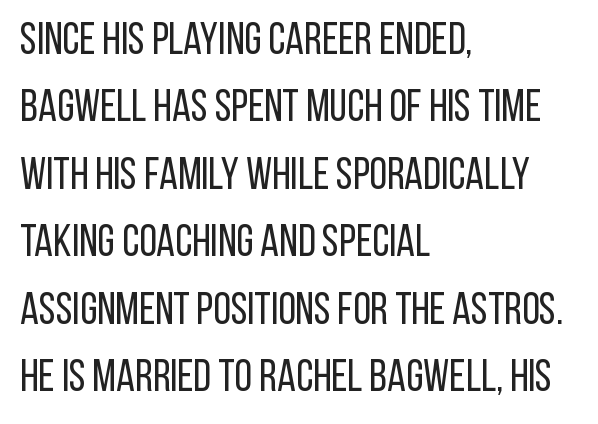
Q: Is the text bold? A: No.
Q: Is the text italic (slanted)? A: No, it is upright.
Q: Is the typeface a serif or a sans-serif typeface? A: Sans-serif.
Q: Is the text underlined? A: No.
Q: How is the paragraph aligned? A: Left-aligned.
Q: Is the spacing between letters normal or unusually wide? A: Normal.
Q: Is the spacing between lines tight, normal or loose? A: Normal.
Q: Width (condensed, normal, or wide)? A: Condensed.
Q: Stroke contrast? A: Low.
Q: x-height? A: Large.
Q: Monospaced? A: No.
